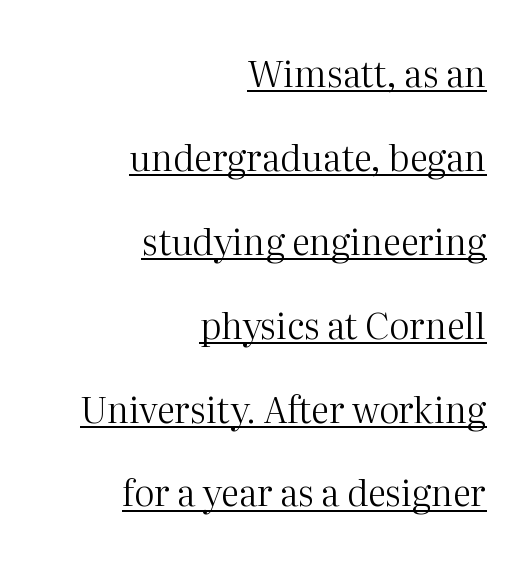
Proportional: the letters do not fall into vertical columns. When letters stand straight like this, we call the style roman or upright. What decoration does the sample have? An underline. The characters are drawn with everyday or finer stroke widths. Does the copy run flush right? Yes — the right margin is perfectly even.
